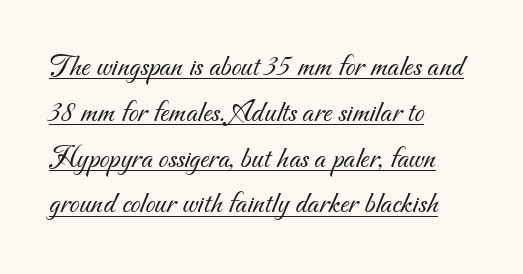
Q: Is the text bold? A: No.
Q: Is the typeface a serif or a sans-serif typeface? A: Sans-serif.
Q: Is the text underlined? A: Yes.
Q: How is the paragraph aligned? A: Left-aligned.
Q: Is the spacing between letters normal or unusually wide? A: Normal.
Q: Is the spacing between lines tight, normal or loose? A: Normal.
Q: Width (condensed, normal, or wide)? A: Normal.
Q: Stroke contrast? A: Medium.
Q: x-height? A: Small.
Q: Monospaced? A: No.
